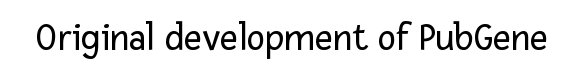
{"serif": "no", "italic": "no", "bold": "no", "weight": "regular", "width": "normal", "stroke_contrast": "low", "x_height": "medium", "monospaced": "no", "underline": "no", "letter_spacing": "normal", "letter_spacing_em": 0.0, "glyph_px": 39}
